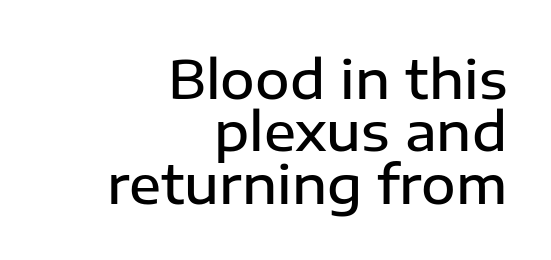
You could call the tracking neutral — neither tight nor loose. Spacing verdict: proportional, widths tailored to each character. Reading down the column, the eye jumps only a short way to each next line. A typesetter would mark this as roman, not italic.
